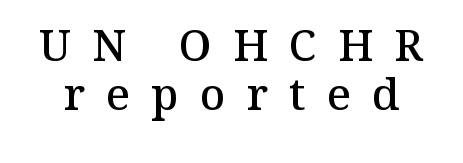
Q: Is the text bold? A: Semi-bold.
Q: Is the text italic (slanted)? A: No, it is upright.
Q: Is the typeface a serif or a sans-serif typeface? A: Serif.
Q: Is the text underlined? A: No.
Q: Is the spacing between letters normal or unusually wide? A: Unusually wide.
Q: Is the spacing between lines tight, normal or loose? A: Tight.
Q: Width (condensed, normal, or wide)? A: Normal.
Q: Stroke contrast? A: Medium.
Q: x-height? A: Medium.
Q: Monospaced? A: No.
